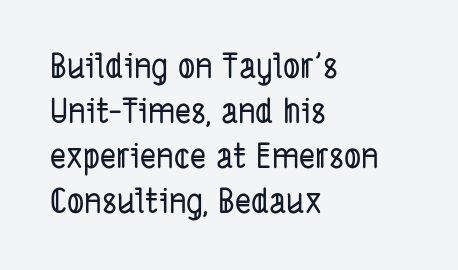
Reading down the block, your eye returns to a fixed left position each line. Letterform terminals end flat and unadorned throughout the passage. Line spacing here is normal. There is no visible air inserted between adjacent glyphs. Is this a fixed-width face? No — the glyphs have proportional, varying widths. Nobody drew a line under any word here.
